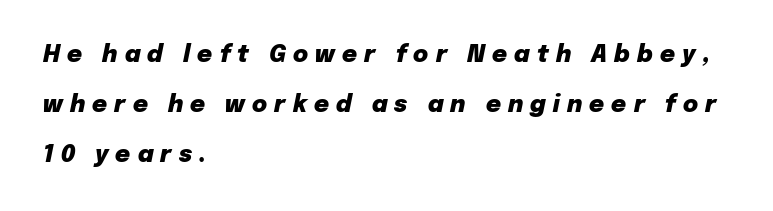
Q: Is the text bold? A: Yes.
Q: Is the text italic (slanted)? A: Yes, it leans right by about 12 degrees.
Q: Is the text underlined? A: No.
Q: How is the paragraph aligned? A: Left-aligned.
Q: Is the spacing between letters normal or unusually wide? A: Unusually wide.
Q: Is the spacing between lines tight, normal or loose? A: Loose.
